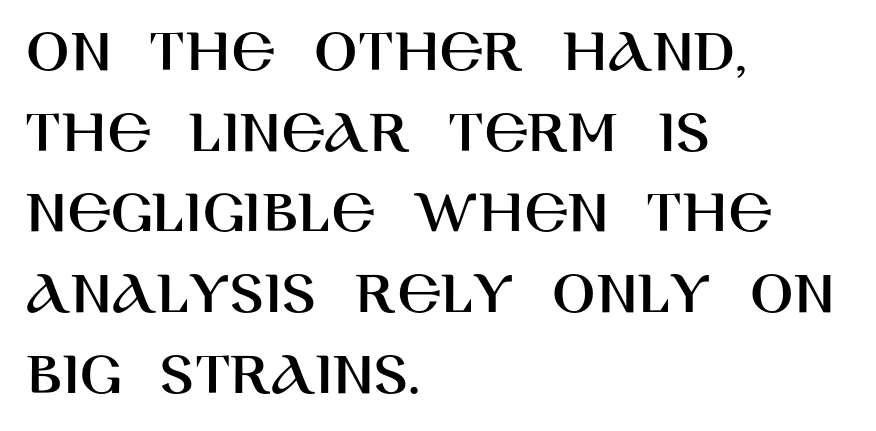
The image shows 64 px sans-serif type, upright; set left-aligned, normal line spacing (1.26x), normal letter spacing, not underlined; high stroke contrast and a large x-height.
